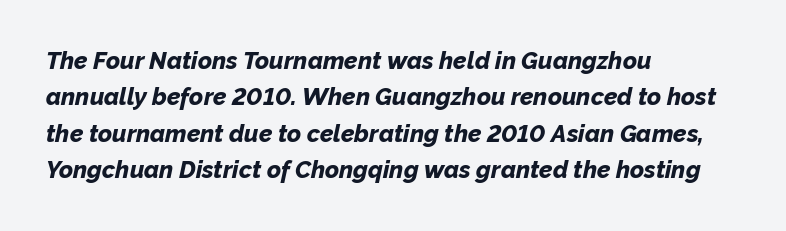
Left-aligned paragraph, ragged on the right. No extra tracking has been applied to these lines. The font's italic variant was chosen for this text. Letters rest on an invisible, unmarked baseline.
